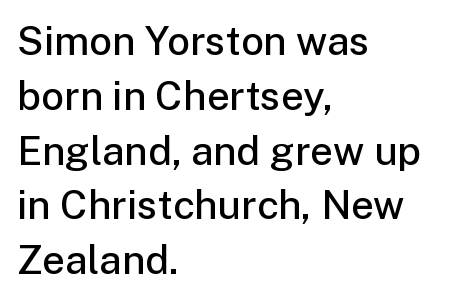
{"serif": "no", "italic": "no", "bold": "semi", "weight": "semibold", "width": "normal", "stroke_contrast": "low", "x_height": "medium", "monospaced": "no", "underline": "no", "align": "left", "line_spacing": "normal", "line_spacing_ratio": 1.37, "letter_spacing": "normal", "letter_spacing_em": 0.0, "glyph_px": 40}
